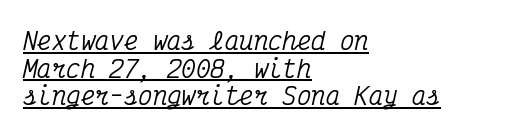
These characters rest on top of a visible drawn line. Caption: standard tracking, unaltered. This is oblique type, the kind used for emphasis or titles. The leading is snug, giving the passage a crowded texture. Does the copy run flush right? No — it runs flush left.
